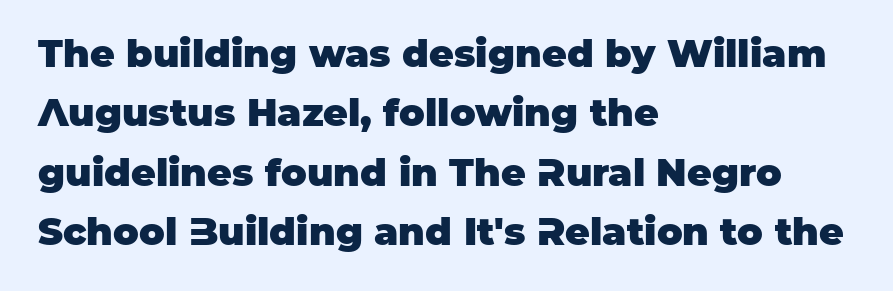
Posture: straight, roman, zero tilt. Leftover space on each line is placed entirely after the last word. Tracking here is standard; glyphs follow each other at the usual distance. The face used here has the dense, thick strokes of a bold. The letters advance in unequal steps, a hallmark of proportional type.
